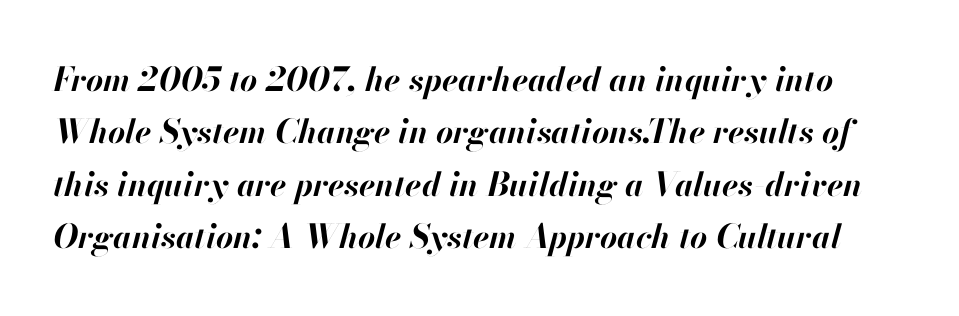
Bold? Absolutely — the strokes are thick and heavy. Quick note: underline off. The typography opts for an oblique posture over an upright one. A typesetter would call this proportional, since set widths differ per character. There is no visible air inserted between adjacent glyphs.
